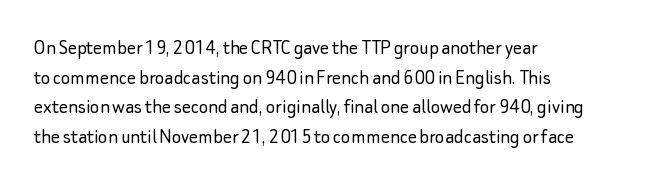
Unmarked baselines from the first word to the last. The designer left line spacing at the default. The rendering anchors every line to the left-hand side. The gaps between neighbouring characters are ordinary and unremarkable. The type sits square on the baseline with zero lean.
